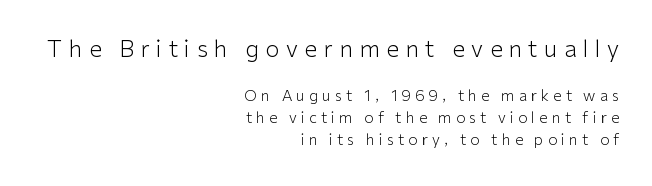
Q: Is the text bold? A: No.
Q: Is the text italic (slanted)? A: No, it is upright.
Q: Is the text underlined? A: No.
Q: How is the paragraph aligned? A: Right-aligned.
Q: Is the spacing between letters normal or unusually wide? A: Unusually wide.
Q: Is the spacing between lines tight, normal or loose? A: Normal.
Q: Which block of text is set in a larger size, the first (top) or the second (bottom)? A: The first (top) one.
